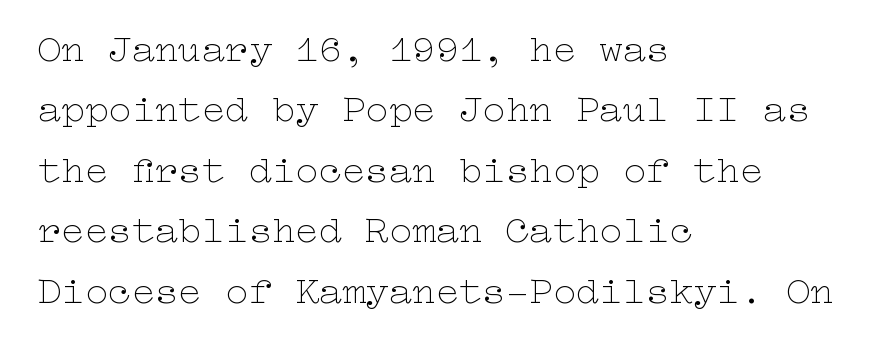
This rendering features lettering with no underline. Stroke thickness stays within the range of a standard reading face or lighter. Whoever set this chose a conventional vertical rhythm. The paragraph has a hard left edge and a soft right edge. Each word holds together tightly as a unit, with standard inter-letter gaps. Does the lettering tilt? It doesn't — this is upright.
